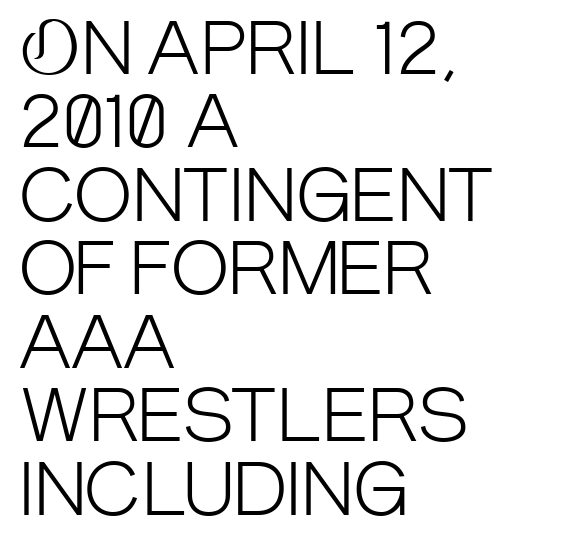
{"serif": "no", "italic": "no", "bold": "no", "weight": "light", "width": "condensed", "stroke_contrast": "low", "x_height": "large", "monospaced": "no", "underline": "no", "align": "left", "line_spacing": "tight", "line_spacing_ratio": 1.05, "letter_spacing": "normal", "letter_spacing_em": 0.0, "glyph_px": 70}
